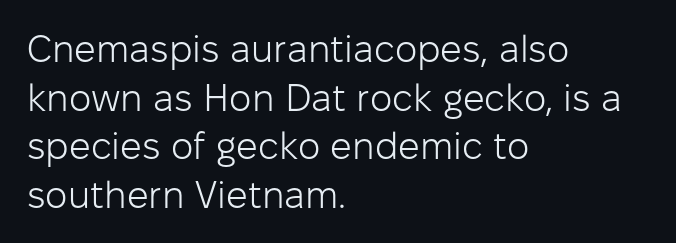
The image shows 38 px light sans-serif type, upright; set left-aligned, normal line spacing (1.28x), normal letter spacing, not underlined; low stroke contrast and a medium x-height.
